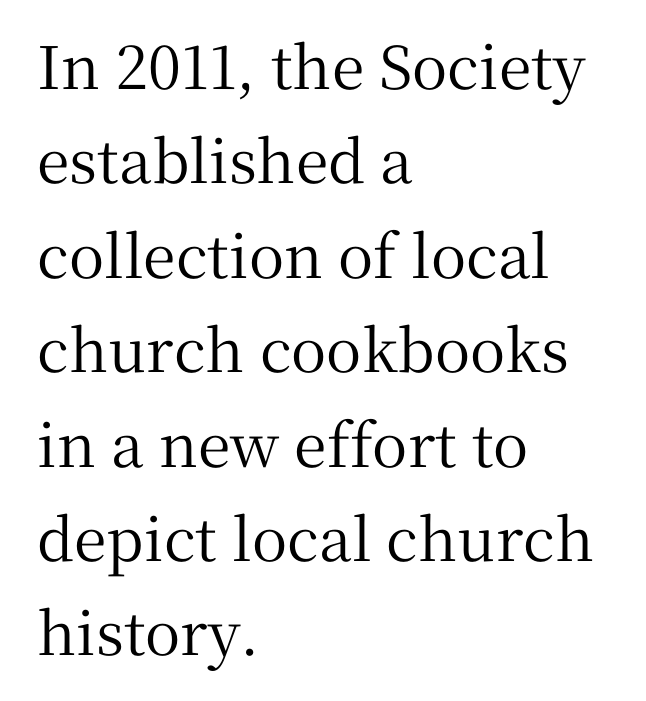
The image shows 59 px serif type, upright; set left-aligned, normal line spacing (1.6x), normal letter spacing, not underlined; medium stroke contrast and a medium x-height.
